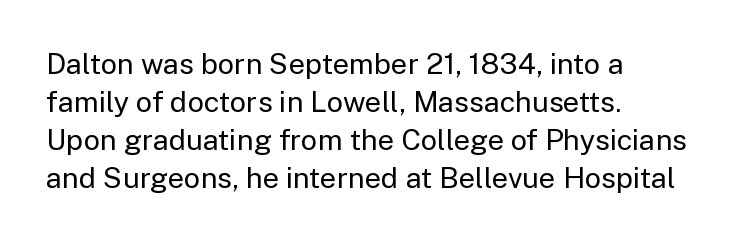
The font sits on the lighter half of the weight spectrum, regular included. The space between consecutive lines is moderate. Proportional: the letters do not fall into vertical columns. Unmarked baselines from the first word to the last.
